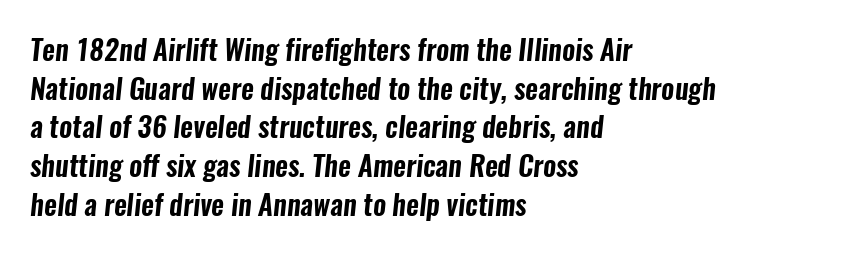
A typesetter would call this proportional, since set widths differ per character. What stands out about the letter spacing? Nothing — it is the standard amount. The paragraph has a hard left edge and a soft right edge. The lines sit at an ordinary, default distance from one another.
